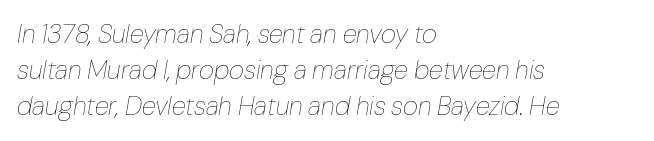
{"italic": "yes", "lean": "right", "slant_degrees": 10, "bold": "no", "underline": "no", "align": "left", "line_spacing": "normal", "line_spacing_ratio": 1.38, "letter_spacing": "normal", "letter_spacing_em": 0.0, "glyph_px": 26}
